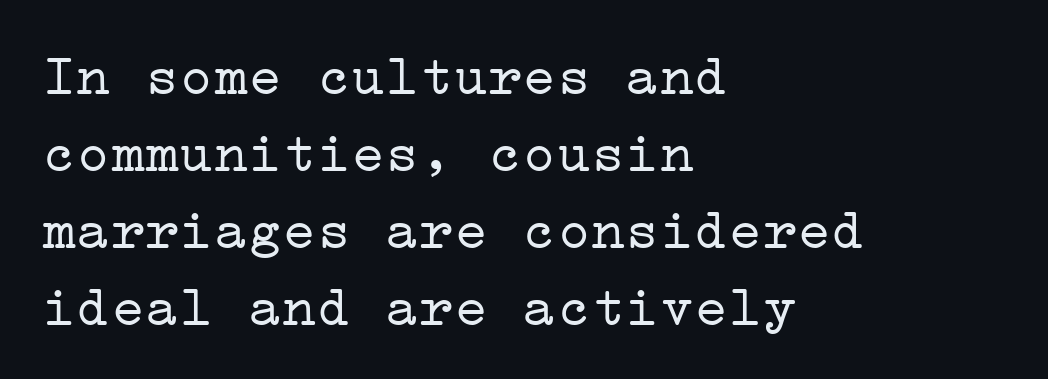
The image shows 57 px light, wide serif type, upright; set left-aligned, normal line spacing (1.35x), normal letter spacing, not underlined; low stroke contrast and a medium x-height.
